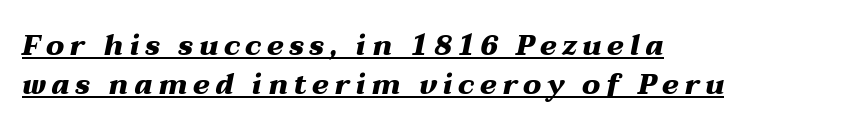
{"italic": "yes", "lean": "right", "slant_degrees": 12, "bold": "yes", "weight": "heavy", "width": "wide", "stroke_contrast": "medium", "x_height": "medium", "monospaced": "no", "underline": "yes", "align": "left", "line_spacing": "normal", "line_spacing_ratio": 1.39, "letter_spacing": "wide", "letter_spacing_em": 0.2, "glyph_px": 28}
